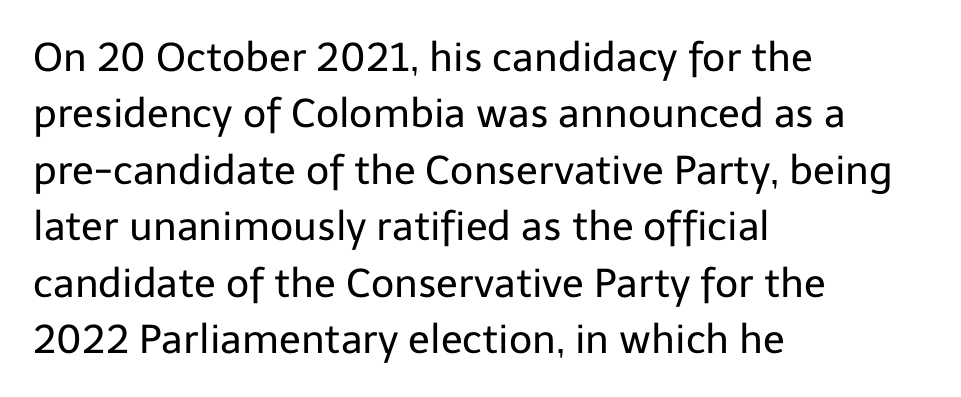
The image shows 40 px regular-weight sans-serif type, upright; set left-aligned, normal line spacing (1.41x), normal letter spacing, not underlined; low stroke contrast and a medium x-height.
